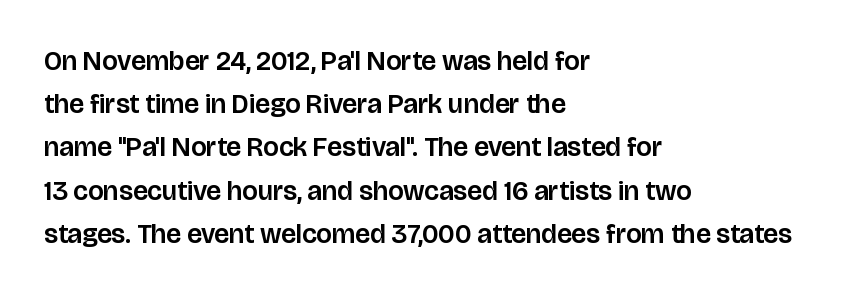
Q: Is the text italic (slanted)? A: No, it is upright.
Q: Is the text underlined? A: No.
Q: How is the paragraph aligned? A: Left-aligned.
Q: Is the spacing between letters normal or unusually wide? A: Normal.
Q: Is the spacing between lines tight, normal or loose? A: Normal.
